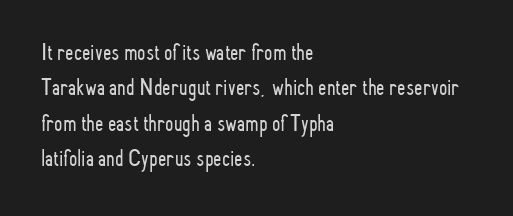
Q: Is the text bold? A: No.
Q: Is the text italic (slanted)? A: No, it is upright.
Q: Is the text underlined? A: No.
Q: How is the paragraph aligned? A: Left-aligned.
Q: Is the spacing between letters normal or unusually wide? A: Normal.
Q: Is the spacing between lines tight, normal or loose? A: Normal.
